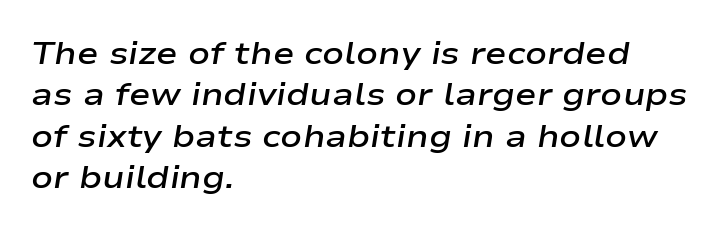
Each row of text sits above clean, open space. The text block is weighted toward the left margin, trailing off unevenly rightward. The space between consecutive lines is moderate. The passage shown has conventional tracking throughout. Slant detected: the letters are inclined. Think of a printed novel: that variable character pitch is what you see here.
